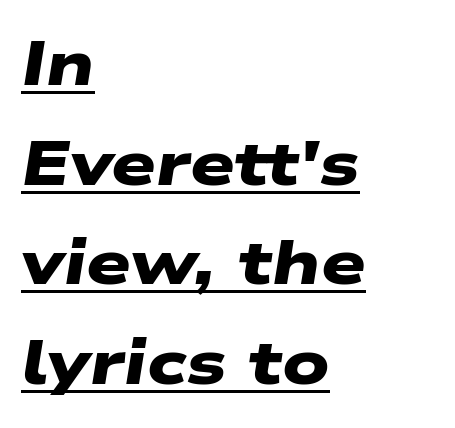
The characters display no serif detailing; their extremities are plain. A student would call this left alignment; a typographer would say flush left, rag right. The string is rendered with underlining switched on. Vertically, the passage feels balanced, rows spaced as you'd expect. Spacing between characters is what you'd get straight out of the box. The rendering uses a bold face; every stroke is thick and dark.
